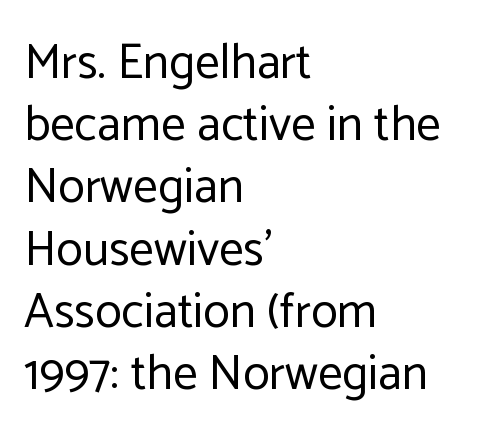
{"serif": "no", "italic": "no", "bold": "no", "weight": "regular", "width": "normal", "stroke_contrast": "low", "x_height": "medium", "monospaced": "no", "underline": "no", "align": "left", "line_spacing": "normal", "line_spacing_ratio": 1.27, "letter_spacing": "normal", "letter_spacing_em": 0.0, "glyph_px": 49}
